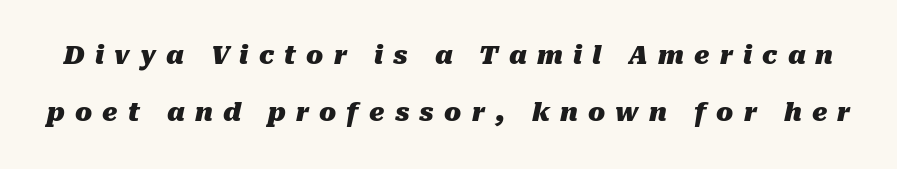
{"italic": "yes", "lean": "right", "slant_degrees": 10, "bold": "yes", "underline": "no", "line_spacing": "loose", "line_spacing_ratio": 2.29, "letter_spacing": "wide", "letter_spacing_em": 0.41, "glyph_px": 25}
